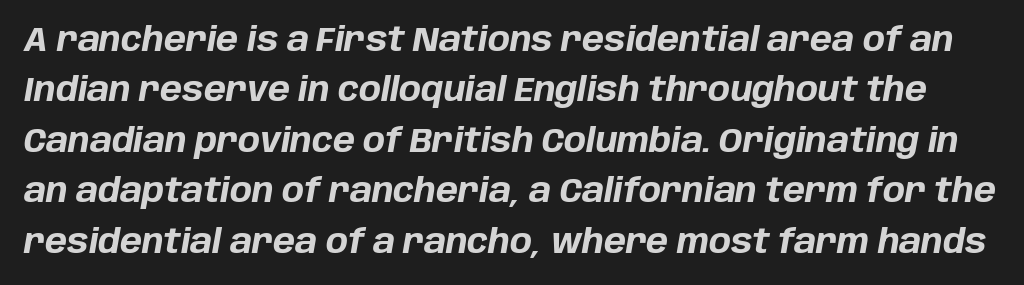
The image shows 33 px bold type, italic (leaning right); set normal line spacing (1.53x), normal letter spacing, not underlined; low stroke contrast and a large x-height.
